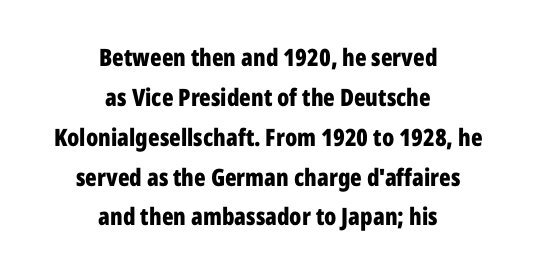
Typeset on center — no edge is straight. In terms of weight, the rendering is a true, heavy bold. The face used here is rendered with its standard letterfit. Bare-footed words on every line.
